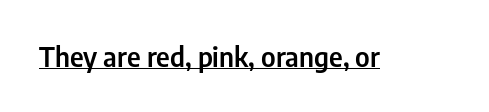
In terms of letterspacing, this is plain default setting. Ascenders rise straight up at ninety degrees. Underline: present.
